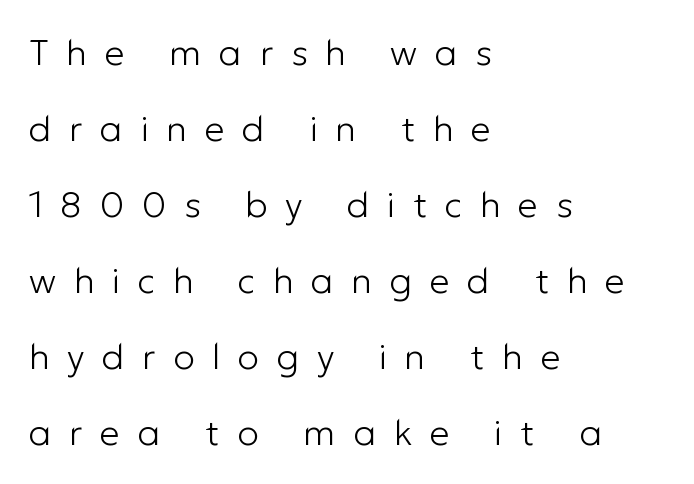
Q: Is the text bold? A: No.
Q: Is the text italic (slanted)? A: No, it is upright.
Q: Is the typeface a serif or a sans-serif typeface? A: Sans-serif.
Q: Is the text underlined? A: No.
Q: How is the paragraph aligned? A: Left-aligned.
Q: Is the spacing between letters normal or unusually wide? A: Unusually wide.
Q: Is the spacing between lines tight, normal or loose? A: Loose.
Q: Width (condensed, normal, or wide)? A: Normal.
Q: Stroke contrast? A: Low.
Q: x-height? A: Medium.
Q: Monospaced? A: No.
